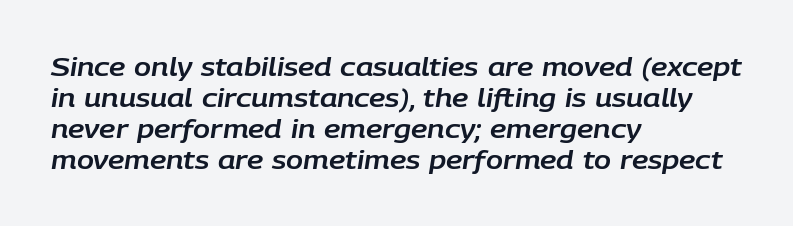
The image shows 25 px text type, italic (leaning right); set left-aligned, line spacing 1.24x, normal letter spacing, not underlined.
